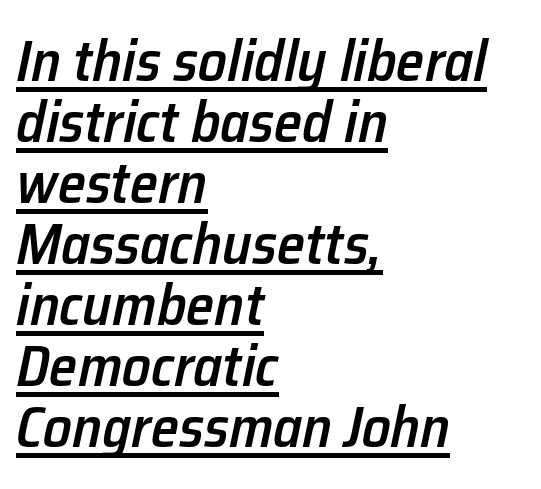
{"italic": "yes", "lean": "right", "slant_degrees": 12, "bold": "semi", "weight": "semibold", "width": "normal", "stroke_contrast": "low", "x_height": "medium", "monospaced": "no", "underline": "yes", "align": "left", "line_spacing": "tight", "line_spacing_ratio": 1.07, "letter_spacing": "normal", "letter_spacing_em": 0.0, "glyph_px": 57}
